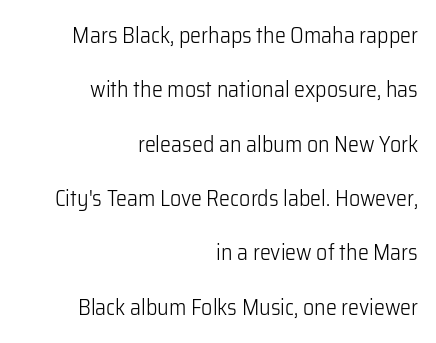
The words here are not underlined. Typeset ragged left — the right edge is the straight one. The block of text is sparse from top to bottom, with ample space between rows. Unbolded letterforms with no extra heft.
